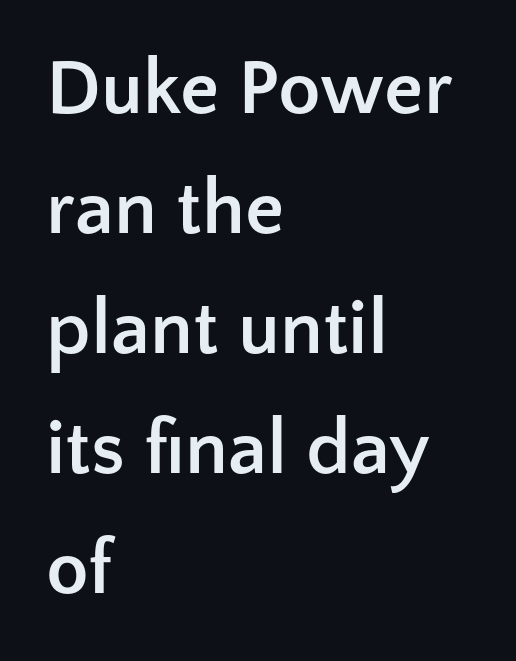
The block of text has a typical density, with ordinary space between rows. Note the varied advance widths — an 'i' is clearly narrower than an 'm'. In terms of posture, this sample is upright. Look at the tracking — it's just the regular setting, nothing added. Clear beneath every line of the passage. You'd pick this weight for a headline — it's a proper bold.
